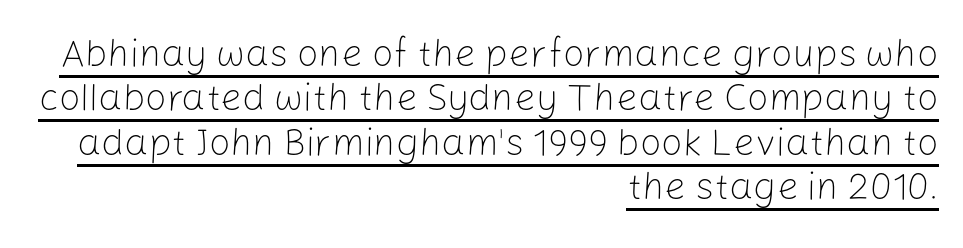
{"serif": "no", "italic": "no", "bold": "no", "weight": "light", "width": "normal", "stroke_contrast": "low", "x_height": "medium", "monospaced": "no", "underline": "yes", "align": "right", "line_spacing_ratio": 1.17, "letter_spacing": "normal", "letter_spacing_em": 0.0, "glyph_px": 38}
